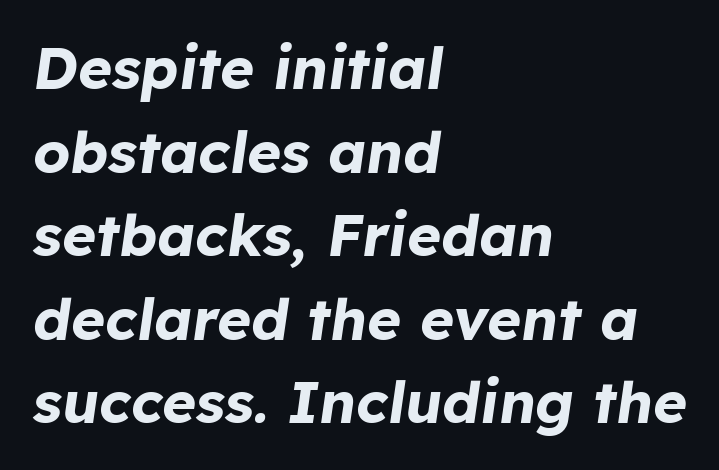
Q: Is the text bold? A: Yes.
Q: Is the text italic (slanted)? A: Yes, it leans right by about 8 degrees.
Q: Is the text underlined? A: No.
Q: How is the paragraph aligned? A: Left-aligned.
Q: Is the spacing between letters normal or unusually wide? A: Normal.
Q: Is the spacing between lines tight, normal or loose? A: Normal.
Q: Width (condensed, normal, or wide)? A: Normal.
Q: Stroke contrast? A: Low.
Q: x-height? A: Medium.
Q: Monospaced? A: No.
